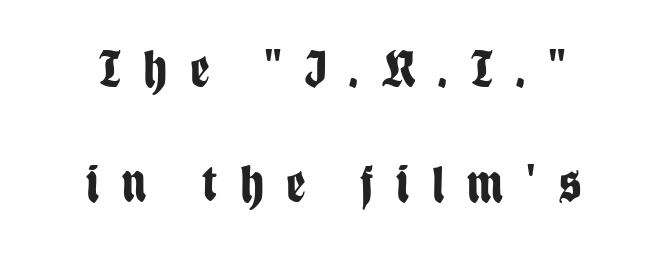
Ordinary non-slanted type is in use. Character widths vary here, with narrow letters taking less room than wide ones. Successive baselines arrive slowly, with a big drop between each. No feet cap the strokes, marking this as sans-serif type. Rule under the text: the space is simply empty.
